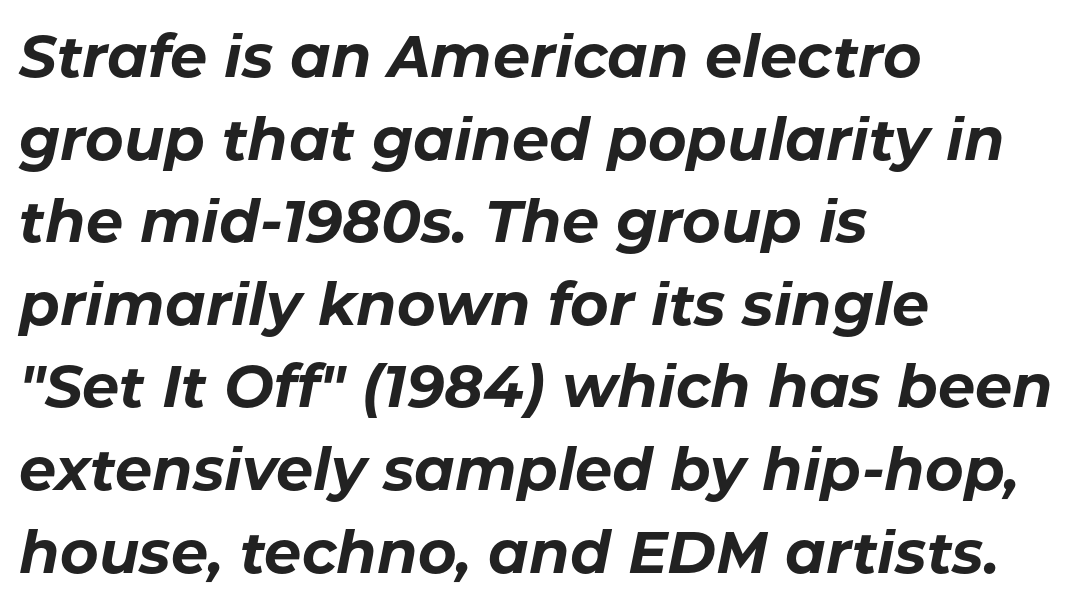
Q: Is the text bold? A: Yes.
Q: Is the text italic (slanted)? A: Yes, it leans right by about 11 degrees.
Q: Is the text underlined? A: No.
Q: How is the paragraph aligned? A: Left-aligned.
Q: Is the spacing between letters normal or unusually wide? A: Normal.
Q: Is the spacing between lines tight, normal or loose? A: Normal.
Q: Width (condensed, normal, or wide)? A: Normal.
Q: Stroke contrast? A: Low.
Q: x-height? A: Medium.
Q: Monospaced? A: No.
